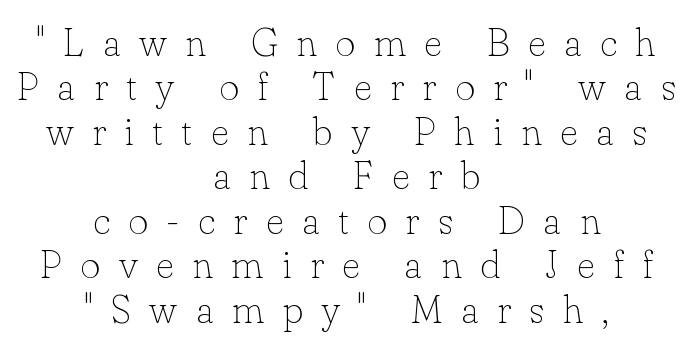
{"serif": "yes", "italic": "no", "bold": "no", "weight": "thin", "width": "normal", "stroke_contrast": "low", "x_height": "small", "monospaced": "no", "underline": "no", "align": "center", "line_spacing": "tight", "line_spacing_ratio": 1.14, "letter_spacing": "wide", "letter_spacing_em": 0.47, "glyph_px": 39}
